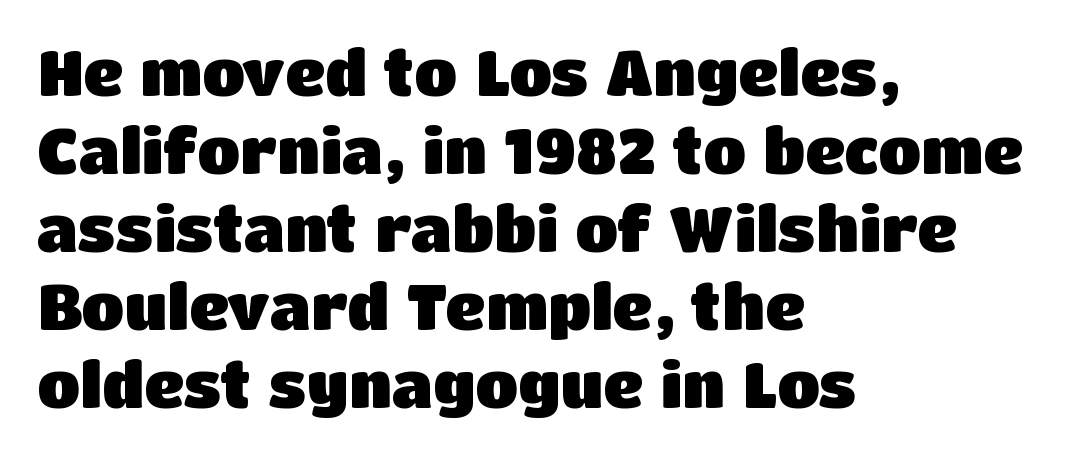
{"serif": "no", "italic": "no", "bold": "yes", "weight": "heavy", "width": "normal", "stroke_contrast": "low", "x_height": "large", "monospaced": "no", "underline": "no", "align": "left", "line_spacing": "normal", "line_spacing_ratio": 1.26, "letter_spacing": "normal", "letter_spacing_em": 0.0, "glyph_px": 62}
